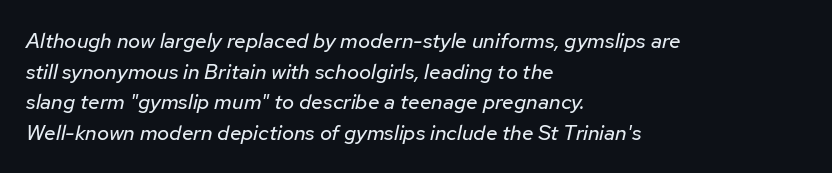
Q: Is the text bold? A: No.
Q: Is the text italic (slanted)? A: Yes, it leans right by about 12 degrees.
Q: Is the text underlined? A: No.
Q: How is the paragraph aligned? A: Left-aligned.
Q: Is the spacing between letters normal or unusually wide? A: Normal.
Q: Is the spacing between lines tight, normal or loose? A: Normal.
